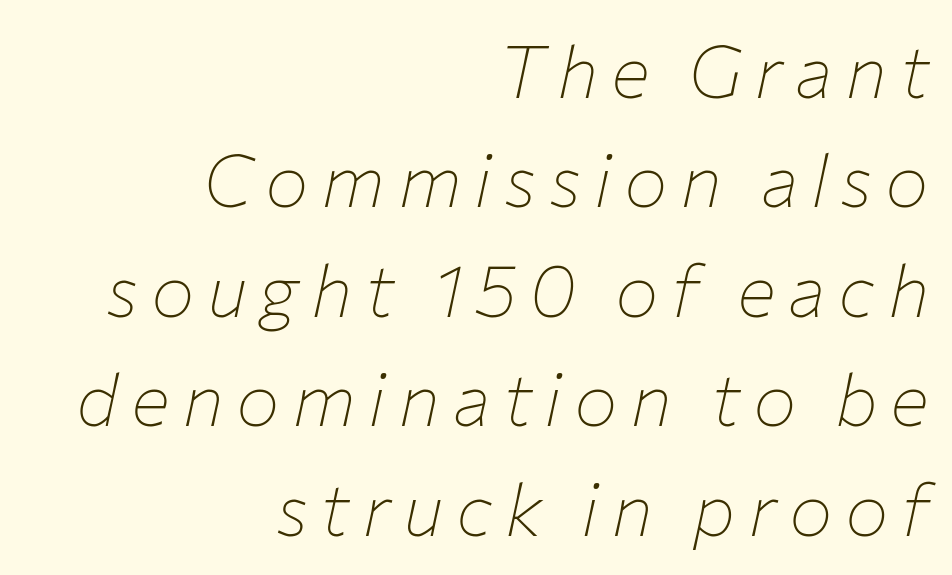
The image shows 73 px thin type, italic (leaning right); set right-aligned, normal line spacing (1.5x), not underlined; low stroke contrast and a medium x-height.
